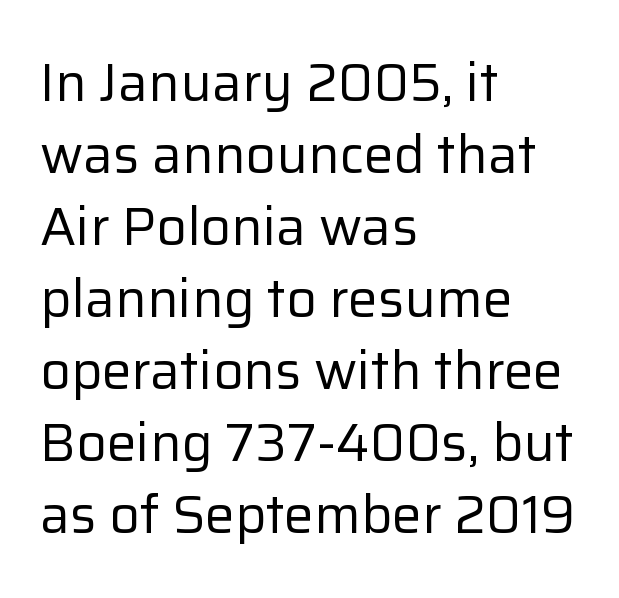
A roman cut, with each character standing at attention. Honestly, the letter spacing is just normal — you wouldn't notice it. Baseline-to-baseline distance is the conventional proportion of letter height. Unlike a traditional serif, this face leaves its strokes unadorned. Leftover space on each line is placed entirely after the last word. Here the designer chose a conventional face with non-uniform glyph widths.
